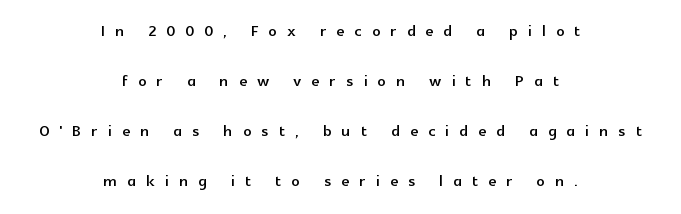
The image shows 21 px text type, upright; set centered, loose line spacing (2.38x), unusually wide letter spacing (+0.48 em), not underlined.
